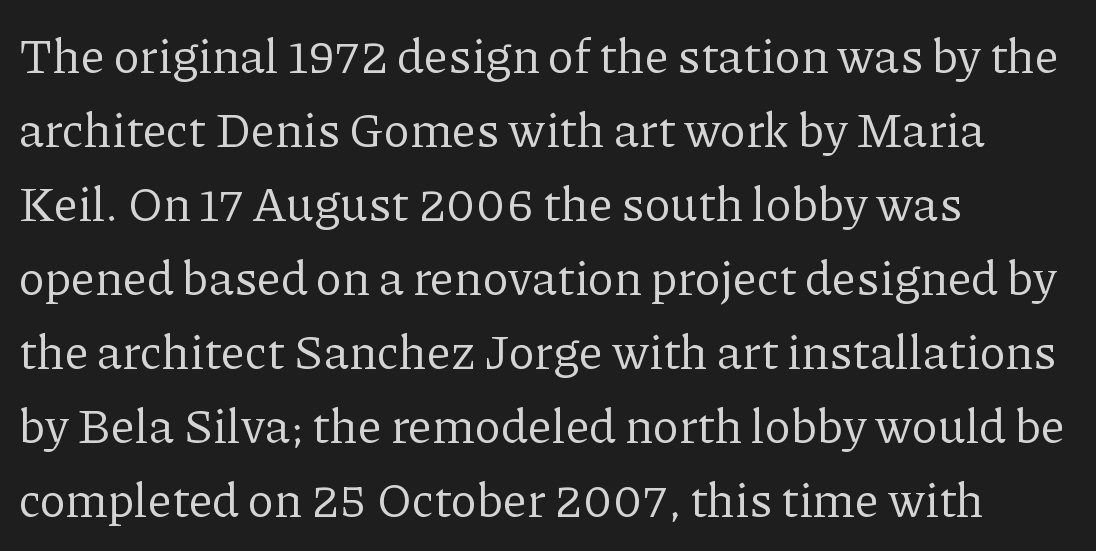
The image shows 48 px regular-weight serif type, upright; set left-aligned, normal line spacing (1.54x), normal letter spacing, not underlined; low stroke contrast and a medium x-height.
